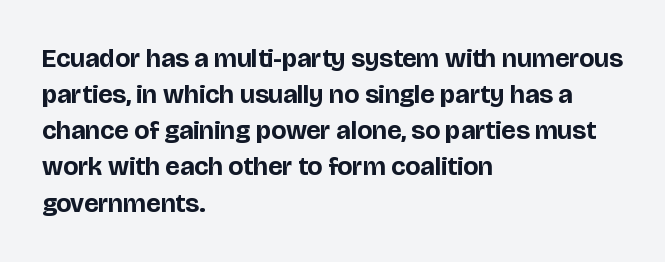
{"italic": "no", "bold": "yes", "underline": "no", "align": "left", "line_spacing": "normal", "line_spacing_ratio": 1.39, "letter_spacing": "normal", "letter_spacing_em": 0.0, "glyph_px": 26}
